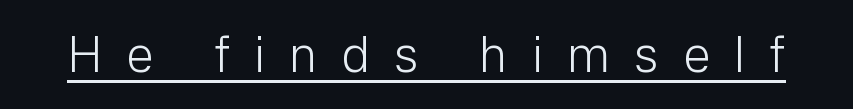
Typographically, this falls in the sans-serif category. In terms of posture, this sample is upright. Does a line run under the words? Yes, clearly. These lines are rendered in a variable-pitch font. The font is comparable to plain body text, perhaps lighter. The letters are spread apart with noticeably loose tracking.
